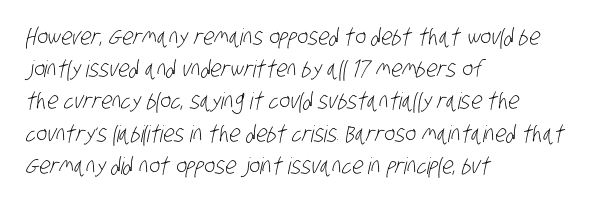
The image shows 23 px text type; set left-aligned, normal line spacing (1.4x), normal letter spacing, not underlined.
